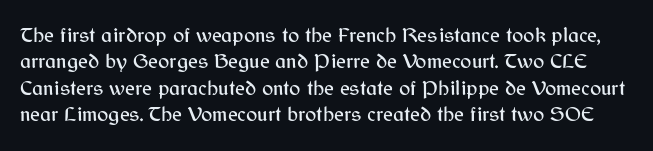
The image shows 21 px text type, upright; set normal line spacing (1.26x), normal letter spacing, not underlined.
